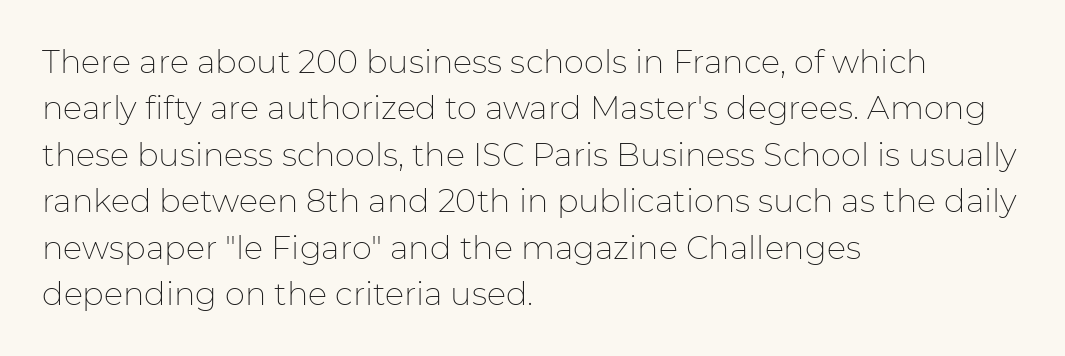
The image shows 32 px thin sans-serif type, upright; set left-aligned, normal line spacing (1.45x), normal letter spacing, not underlined; low stroke contrast and a medium x-height.
